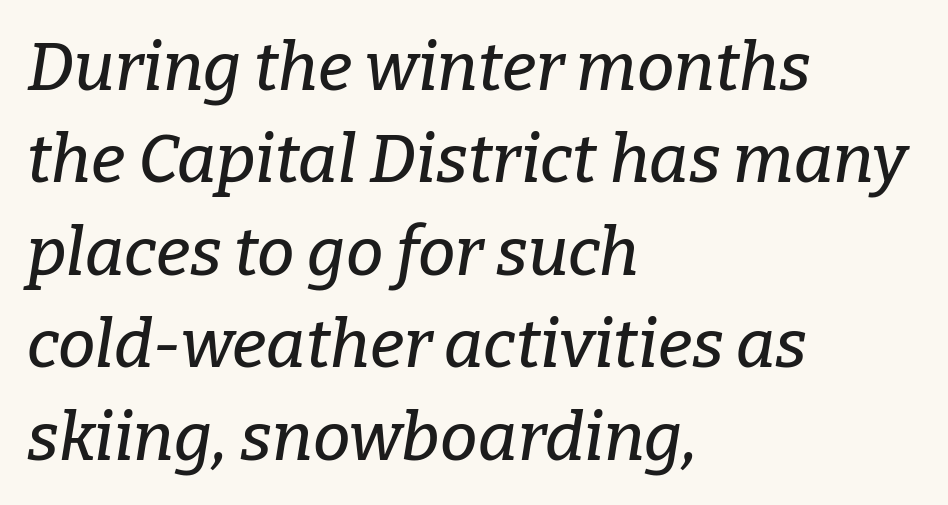
Q: Is the text italic (slanted)? A: Yes, it leans right by about 9 degrees.
Q: Is the typeface a serif or a sans-serif typeface? A: Serif.
Q: Is the text underlined? A: No.
Q: How is the paragraph aligned? A: Left-aligned.
Q: Is the spacing between letters normal or unusually wide? A: Normal.
Q: Is the spacing between lines tight, normal or loose? A: Normal.
Q: Width (condensed, normal, or wide)? A: Normal.
Q: Stroke contrast? A: Low.
Q: x-height? A: Medium.
Q: Monospaced? A: No.
